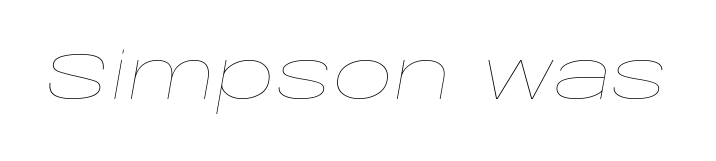
{"italic": "yes", "lean": "right", "slant_degrees": 10, "bold": "no", "weight": "thin", "width": "wide", "stroke_contrast": "low", "x_height": "large", "monospaced": "no", "underline": "no", "letter_spacing": "normal", "letter_spacing_em": 0.0, "glyph_px": 66}
